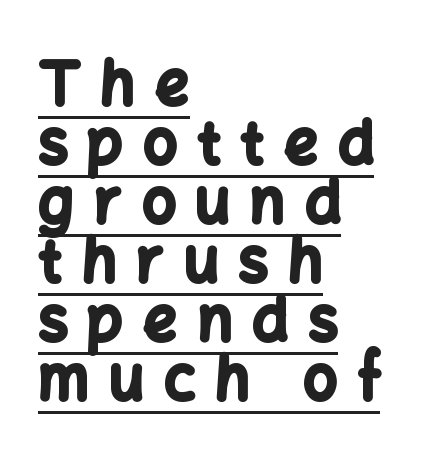
Students, this is bold: see how much ink each stroke carries. Where is the straight margin? On the left. Serif or sans? Sans — the stroke terminals are bare. The letters stand straight up with perfectly vertical stems. Honestly, the rows look squashed on top of each other.
